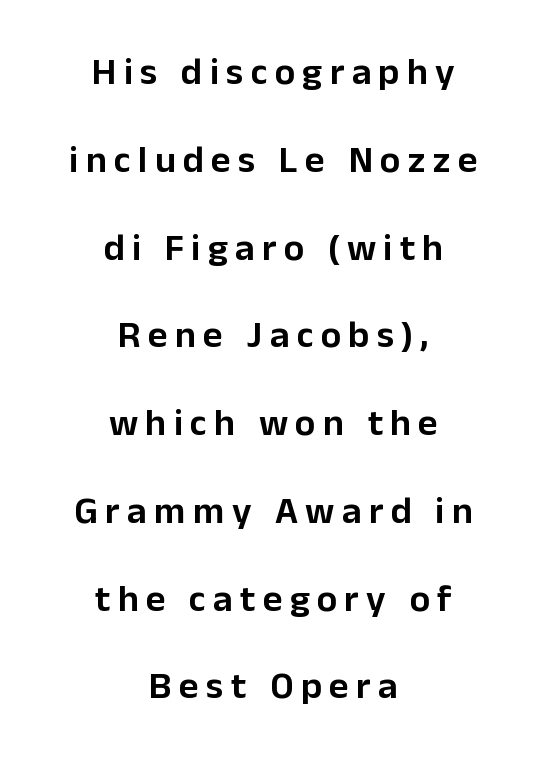
{"serif": "no", "italic": "no", "width": "normal", "stroke_contrast": "low", "x_height": "medium", "monospaced": "no", "underline": "no", "align": "center", "line_spacing": "loose", "line_spacing_ratio": 2.31, "glyph_px": 38}
